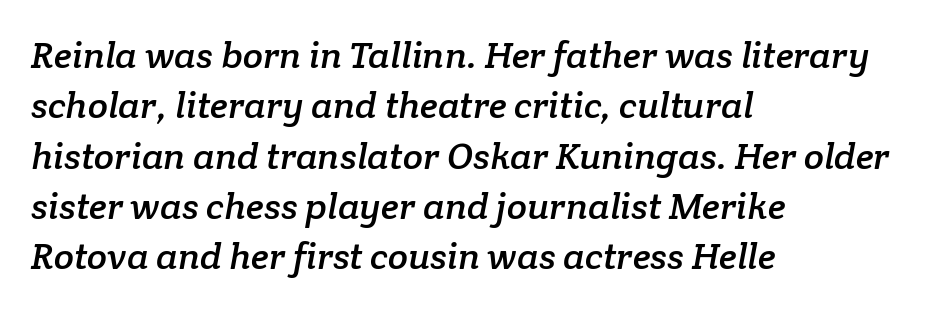
The image shows 37 px serif type; set left-aligned, normal line spacing (1.36x), normal letter spacing, not underlined; low stroke contrast and a medium x-height.
